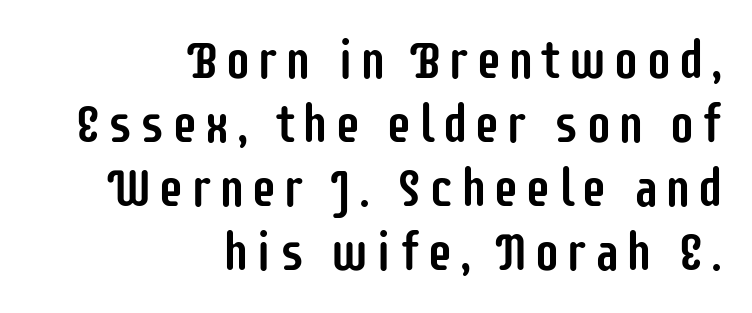
The image shows 52 px condensed sans-serif type, upright; set right-aligned, line spacing 1.23x, not underlined; low stroke contrast and a large x-height.
